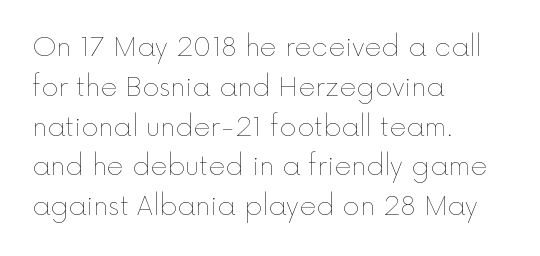
Nobody touched the tracking dial on this one. Line starts are locked; line ends wander. The block of text has a typical density, with ordinary space between rows. The glyphs are unaccompanied by any horizontal stroke below them. Notice how the stems are strictly vertical — no italics here. These glyphs show unthickened strokes, regular width or finer.
